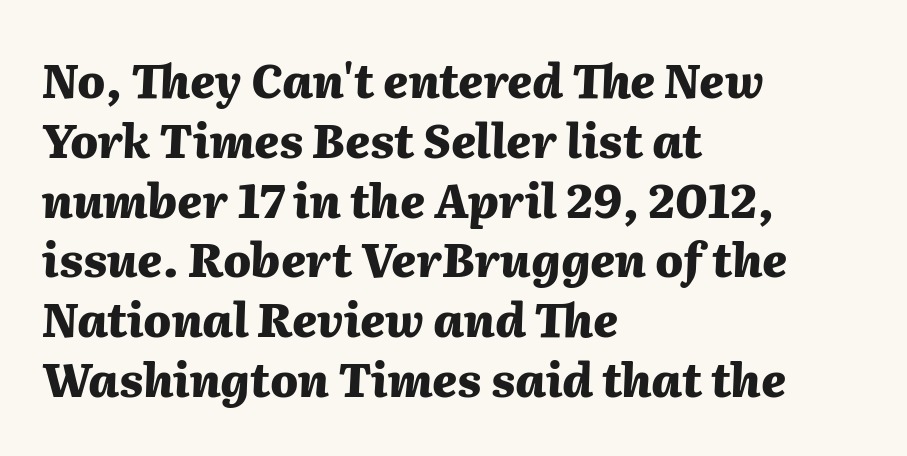
The letters advance in unequal steps, a hallmark of proportional type. A dark, heavy texture on the line: the type is bold. Regarding leading, the lines here are spaced in the standard way. The glyphs are unaccompanied by any horizontal stroke below them. Slanted lettering throughout.
